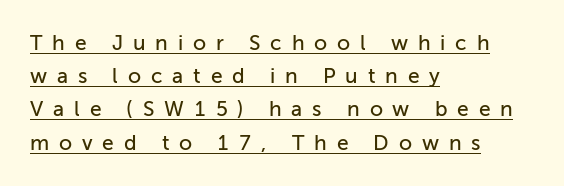
The image shows 21 px text type, upright; set left-aligned, normal line spacing (1.58x), unusually wide letter spacing (+0.47 em), underlined.
